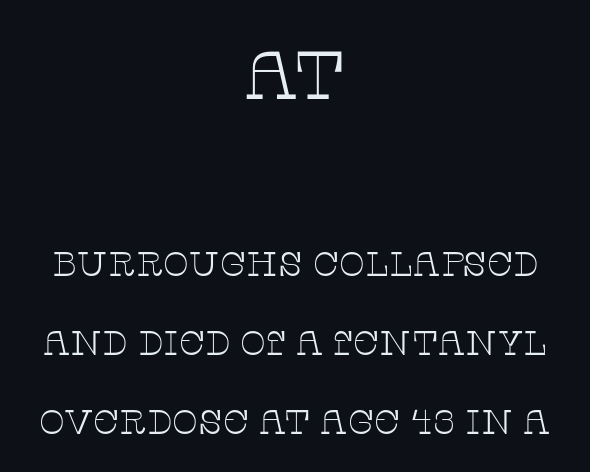
Caption: standard tracking, unaltered. Is the lower block the larger one? No — the upper block carries the bigger type. You can tell it's not italic because the verticals are truly vertical. Visually the block forms a symmetrical silhouette, jagged on both flanks.
